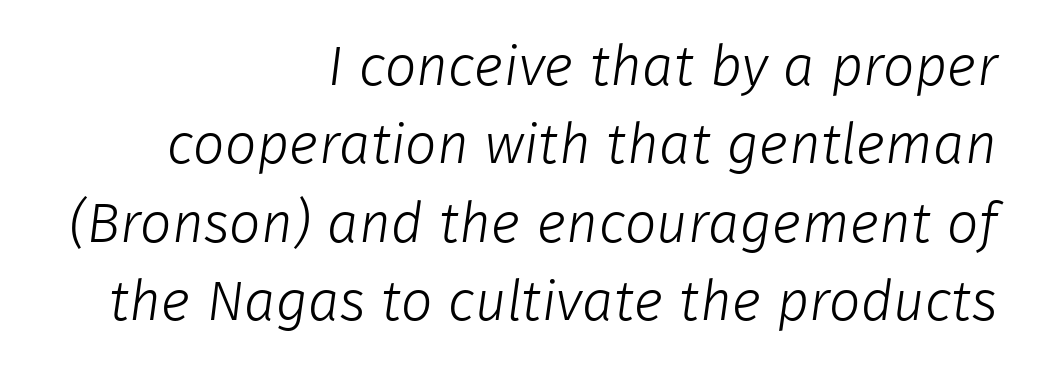
Rows of type keep a routine distance in the vertical direction. No feet cap the strokes, marking this as sans-serif type. Is the type heavy? It reads as light-to-regular instead. Bare-footed words on every line.
